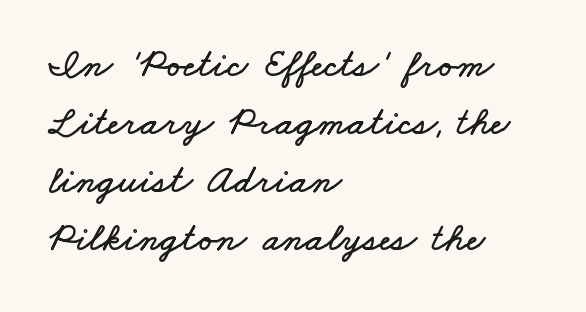
{"width": "wide", "stroke_contrast": "low", "x_height": "small", "monospaced": "no", "underline": "no", "align": "left", "line_spacing": "normal", "line_spacing_ratio": 1.45, "letter_spacing": "normal", "letter_spacing_em": 0.0, "glyph_px": 40}
